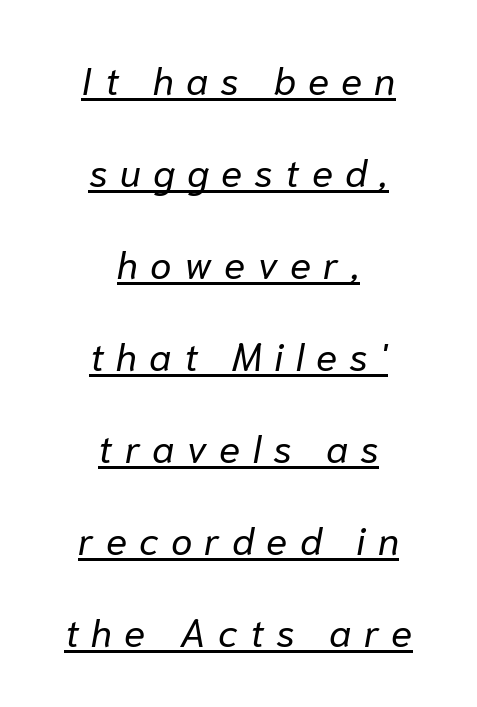
The image shows 39 px regular-weight type, italic (leaning right); set centered, loose line spacing (2.36x), unusually wide letter spacing (+0.31 em), underlined; low stroke contrast and a medium x-height.
